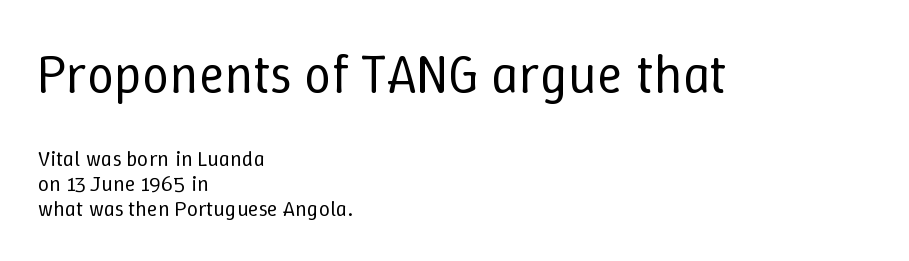
The image shows 54 px regular-weight type, upright; set left-aligned, tight line spacing (1.14x), normal letter spacing, not underlined; the first (top) block is 2.45x larger; low stroke contrast and a medium x-height.
